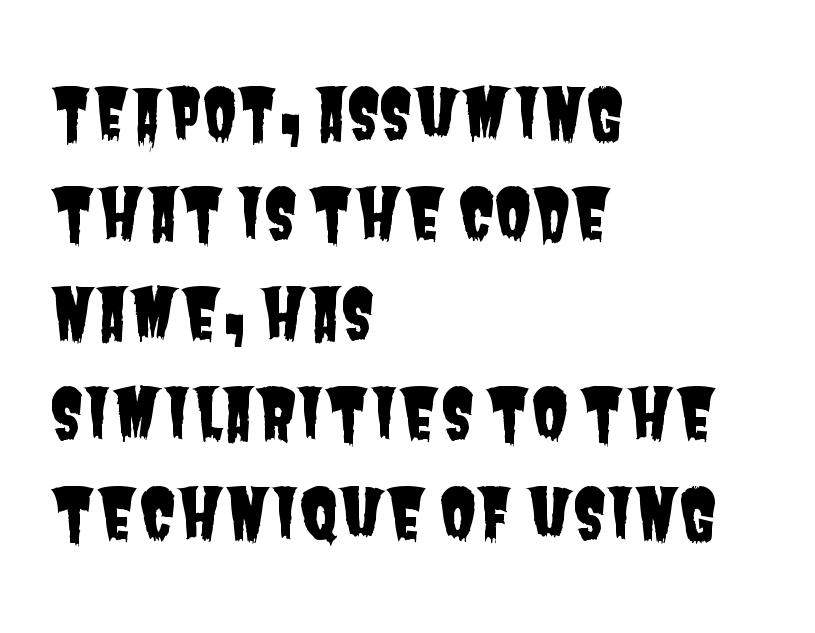
{"serif": "no", "width": "condensed", "stroke_contrast": "low", "x_height": "large", "monospaced": "no", "underline": "no", "align": "left", "line_spacing": "normal", "line_spacing_ratio": 1.47, "letter_spacing": "normal", "letter_spacing_em": 0.0, "glyph_px": 68}
